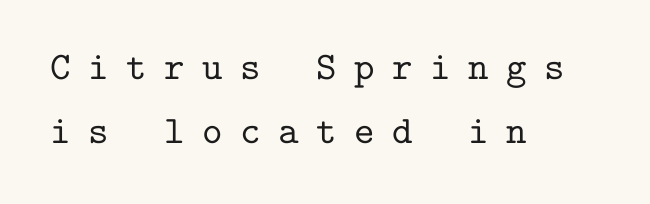
Q: Is the text italic (slanted)? A: No, it is upright.
Q: Is the typeface a serif or a sans-serif typeface? A: Serif.
Q: Is the text underlined? A: No.
Q: How is the paragraph aligned? A: Left-aligned.
Q: Is the spacing between letters normal or unusually wide? A: Unusually wide.
Q: Is the spacing between lines tight, normal or loose? A: Normal.
Q: Width (condensed, normal, or wide)? A: Normal.
Q: Stroke contrast? A: Low.
Q: x-height? A: Medium.
Q: Monospaced? A: Yes.
